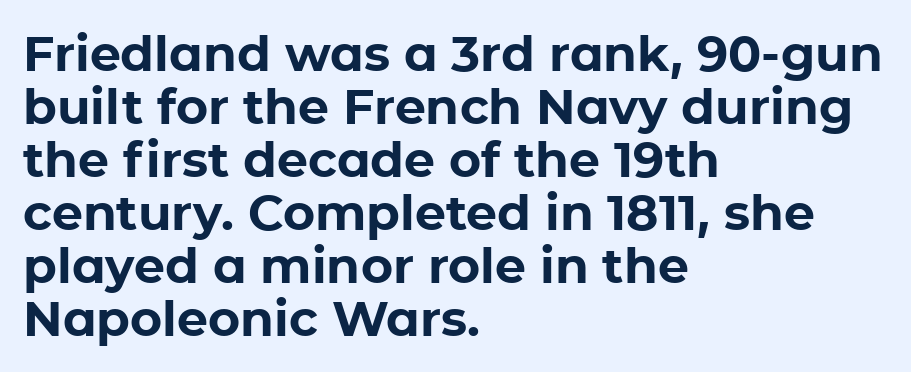
The image shows 49 px bold sans-serif type, upright; set left-aligned, tight line spacing (1.08x), normal letter spacing, not underlined; low stroke contrast and a medium x-height.
